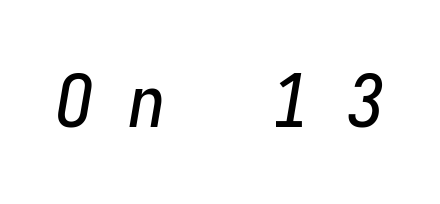
Each word looks stretched out because of the extra space between its letters. Compared with ordinary roman type, these characters are visibly tilted. You could count columns in this text — the font is strictly monospaced. Descender tails drop into unmarked territory.
